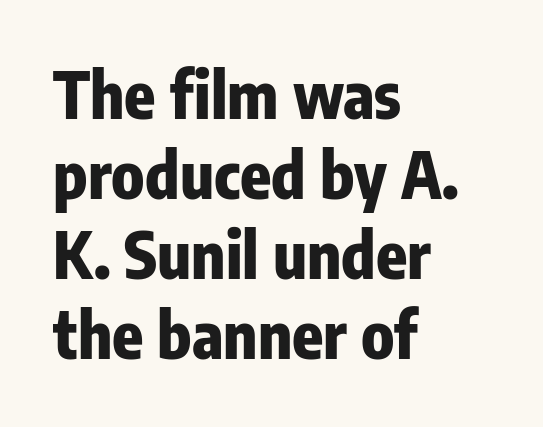
Q: Is the text bold? A: Yes.
Q: Is the text italic (slanted)? A: No, it is upright.
Q: Is the typeface a serif or a sans-serif typeface? A: Sans-serif.
Q: Is the text underlined? A: No.
Q: How is the paragraph aligned? A: Left-aligned.
Q: Is the spacing between letters normal or unusually wide? A: Normal.
Q: Is the spacing between lines tight, normal or loose? A: Normal.
Q: Width (condensed, normal, or wide)? A: Condensed.
Q: Stroke contrast? A: Low.
Q: x-height? A: Medium.
Q: Monospaced? A: No.
